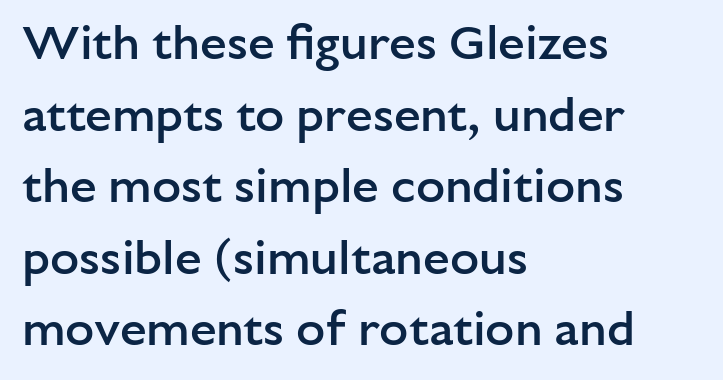
{"serif": "no", "italic": "no", "bold": "semi", "weight": "semibold", "width": "normal", "stroke_contrast": "low", "x_height": "medium", "monospaced": "no", "underline": "no", "align": "left", "line_spacing": "normal", "line_spacing_ratio": 1.49, "letter_spacing": "normal", "letter_spacing_em": 0.0, "glyph_px": 48}
